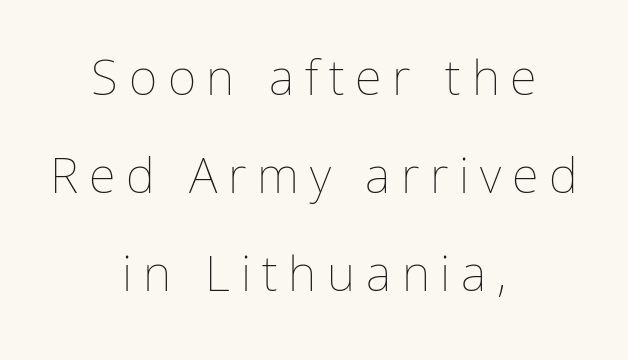
The image shows 49 px thin type, upright; set centered, loose line spacing (2.0x), unusually wide letter spacing (+0.22 em), not underlined; low stroke contrast and a medium x-height.
